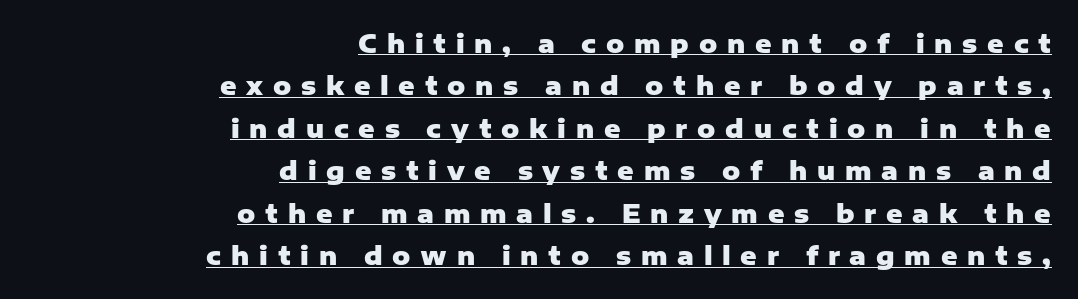
A typesetter would call this leading conventional body-copy spacing. Line endings align vertically; line beginnings do not. Students, note that the glyphs here are deliberately spaced far apart. Posture: vertical.
